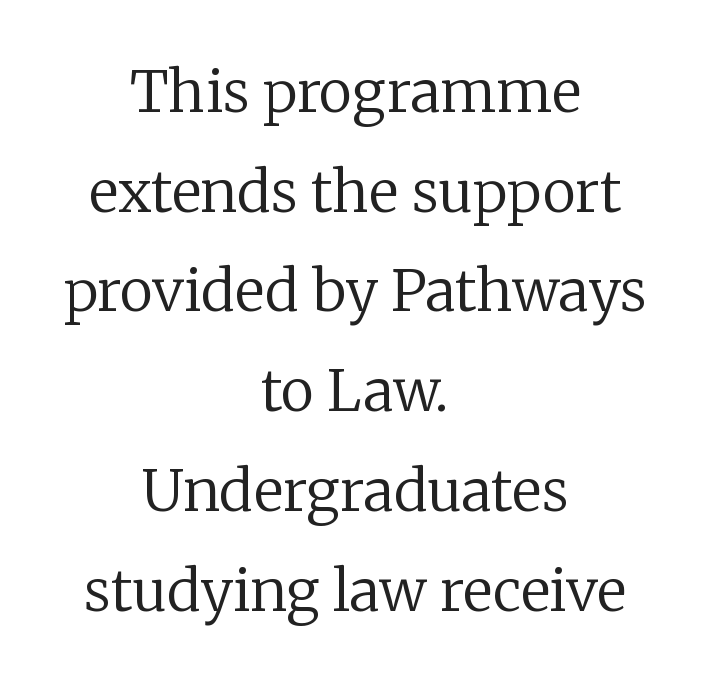
A typesetter would mark this as roman, not italic. Inter-character spacing is left at the font's built-in metrics. Horizontal alignment here is central, giving a formal, balanced look. Decoration check: the copy has no underline. The font sits on the lighter half of the weight spectrum, regular included.
